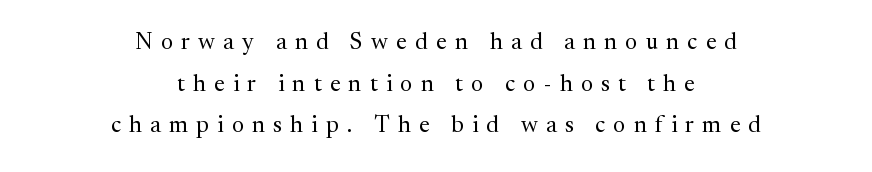
The zone under the glyphs is completely vacant. Does the lettering tilt? It doesn't — this is upright. This rendering widens character spacing well past its baseline value. Centered paragraph, ragged on both sides. Weight: in the light-to-regular range.
